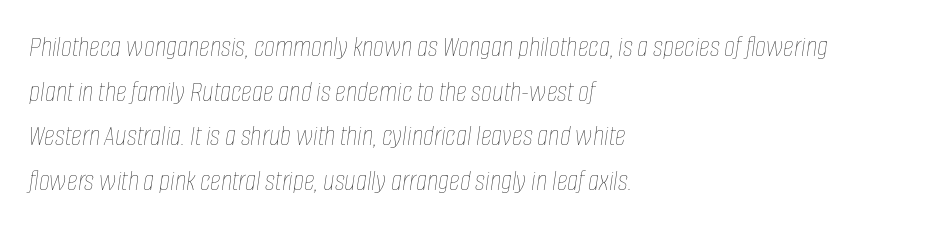
Q: Is the text bold? A: No.
Q: Is the text italic (slanted)? A: Yes, it leans right by about 8 degrees.
Q: Is the text underlined? A: No.
Q: How is the paragraph aligned? A: Left-aligned.
Q: Is the spacing between letters normal or unusually wide? A: Normal.
Q: Is the spacing between lines tight, normal or loose? A: Normal.
Q: Width (condensed, normal, or wide)? A: Condensed.
Q: Stroke contrast? A: Low.
Q: x-height? A: Large.
Q: Monospaced? A: No.
